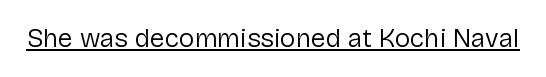
{"italic": "no", "bold": "no", "underline": "yes", "letter_spacing": "normal", "letter_spacing_em": 0.0, "glyph_px": 26}
